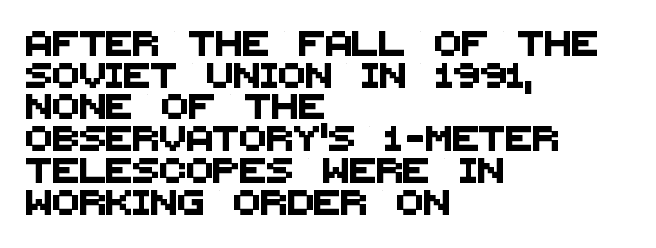
{"underline": "no", "align": "left", "line_spacing": "normal", "line_spacing_ratio": 1.27, "letter_spacing": "normal", "letter_spacing_em": 0.0, "glyph_px": 25}
